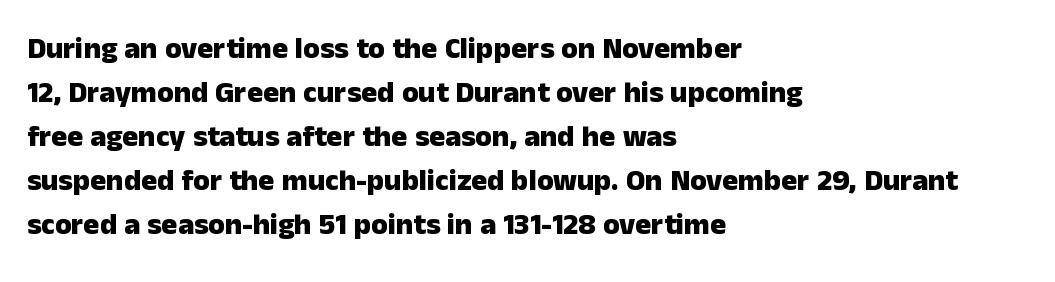
{"serif": "no", "italic": "no", "bold": "yes", "weight": "heavy", "width": "normal", "stroke_contrast": "low", "x_height": "medium", "monospaced": "no", "underline": "no", "align": "left", "line_spacing": "normal", "line_spacing_ratio": 1.47, "letter_spacing": "normal", "letter_spacing_em": 0.0, "glyph_px": 30}
